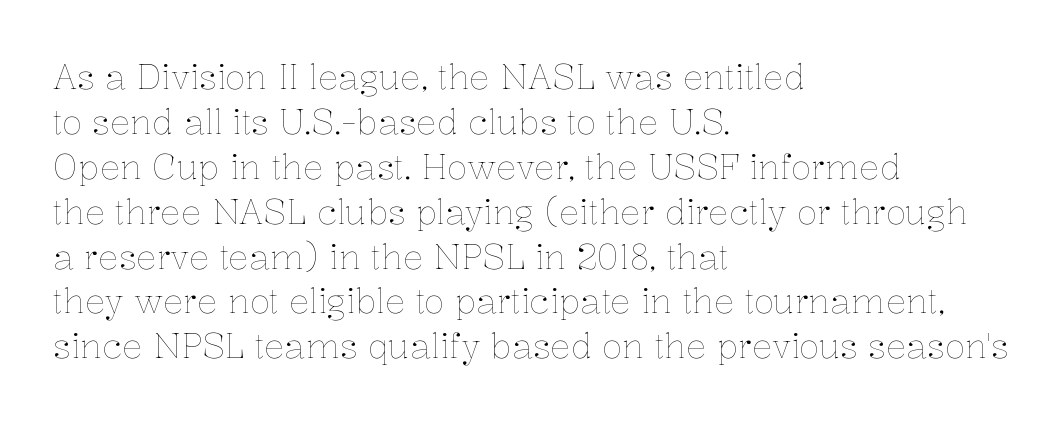
Q: Is the text bold? A: No.
Q: Is the text italic (slanted)? A: No, it is upright.
Q: Is the text underlined? A: No.
Q: How is the paragraph aligned? A: Left-aligned.
Q: Is the spacing between letters normal or unusually wide? A: Normal.
Q: Is the spacing between lines tight, normal or loose? A: Normal.
Q: Width (condensed, normal, or wide)? A: Normal.
Q: Stroke contrast? A: Low.
Q: x-height? A: Medium.
Q: Monospaced? A: No.
